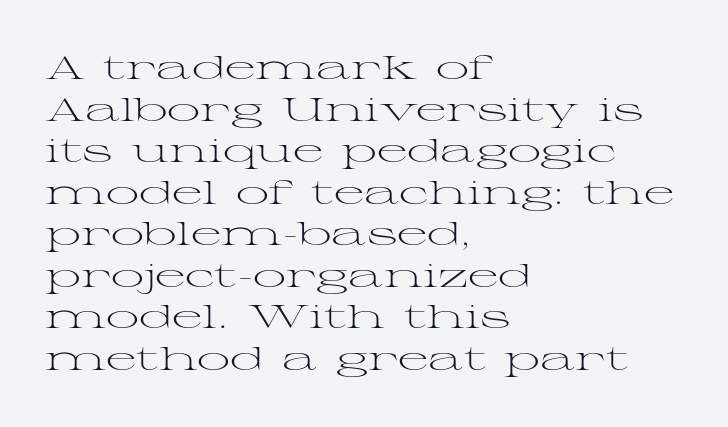
Q: Is the text bold? A: No.
Q: Is the text italic (slanted)? A: No, it is upright.
Q: Is the typeface a serif or a sans-serif typeface? A: Serif.
Q: Is the text underlined? A: No.
Q: How is the paragraph aligned? A: Left-aligned.
Q: Is the spacing between letters normal or unusually wide? A: Normal.
Q: Is the spacing between lines tight, normal or loose? A: Normal.
Q: Width (condensed, normal, or wide)? A: Wide.
Q: Stroke contrast? A: Medium.
Q: x-height? A: Medium.
Q: Monospaced? A: No.
